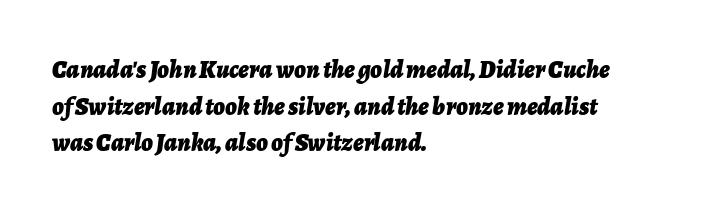
{"italic": "yes", "lean": "right", "slant_degrees": 7, "bold": "yes", "underline": "no", "align": "left", "line_spacing": "normal", "line_spacing_ratio": 1.47, "letter_spacing": "normal", "letter_spacing_em": 0.0, "glyph_px": 25}
